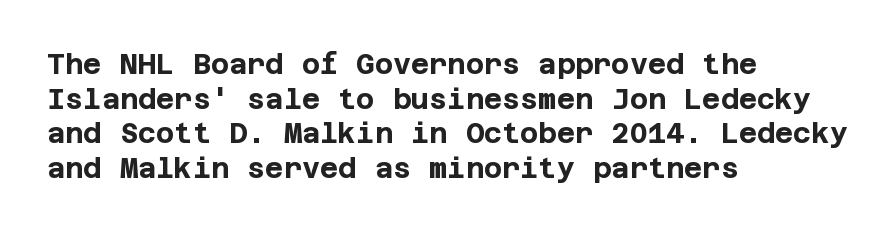
The image shows 28 px bold sans-serif type, upright; set left-aligned, line spacing 1.24x, normal letter spacing, not underlined; low stroke contrast and a large x-height.
